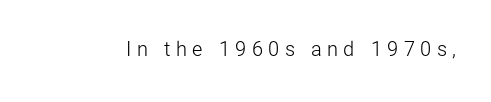
Q: Is the text bold? A: No.
Q: Is the text italic (slanted)? A: No, it is upright.
Q: Is the text underlined? A: No.
Q: Is the spacing between letters normal or unusually wide? A: Unusually wide.
